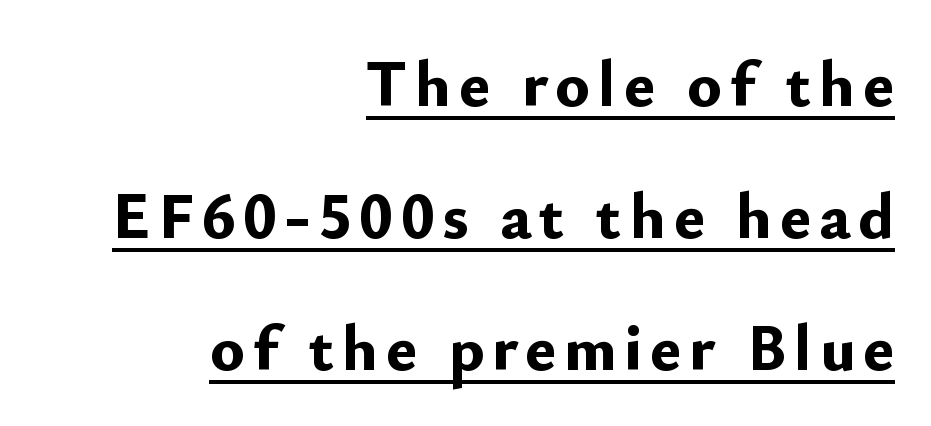
A rule runs beneath these lines of type. The rag falls on the left side of this text block. The letters stand straight up with perfectly vertical stems. Think of a printed novel: that variable character pitch is what you see here.
